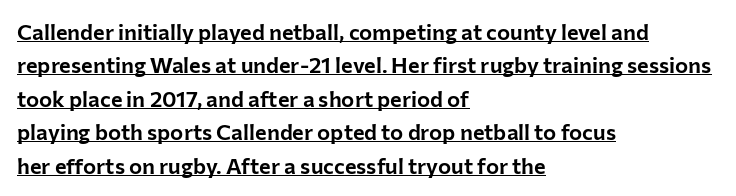
Q: Is the text italic (slanted)? A: No, it is upright.
Q: Is the text underlined? A: Yes.
Q: How is the paragraph aligned? A: Left-aligned.
Q: Is the spacing between letters normal or unusually wide? A: Normal.
Q: Is the spacing between lines tight, normal or loose? A: Normal.
